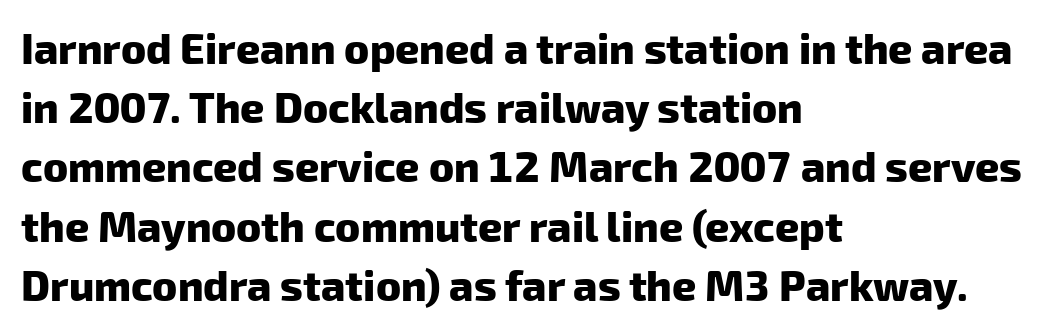
{"serif": "no", "bold": "yes", "weight": "heavy", "width": "normal", "stroke_contrast": "low", "x_height": "medium", "monospaced": "no", "underline": "no", "align": "left", "line_spacing": "normal", "line_spacing_ratio": 1.41, "letter_spacing": "normal", "letter_spacing_em": 0.0, "glyph_px": 42}
